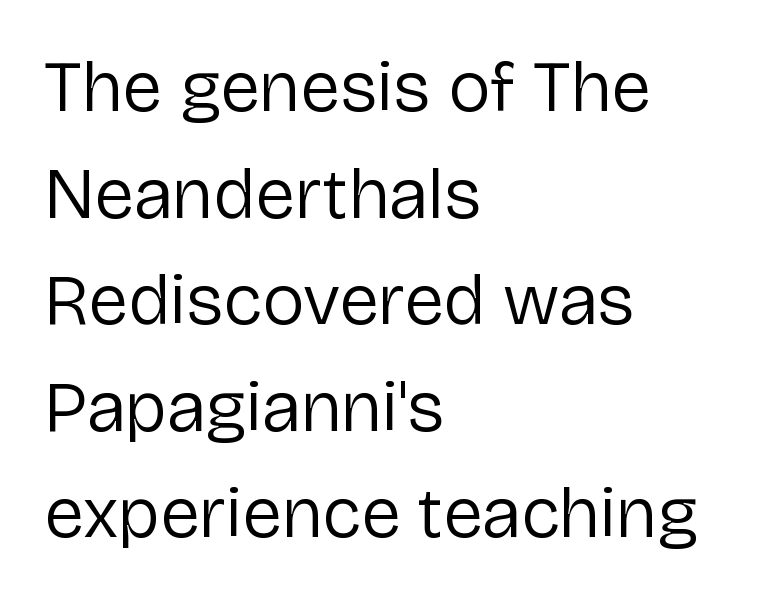
The image shows 72 px regular-weight sans-serif type, upright; set left-aligned, normal line spacing (1.48x), normal letter spacing, not underlined; low stroke contrast and a medium x-height.
